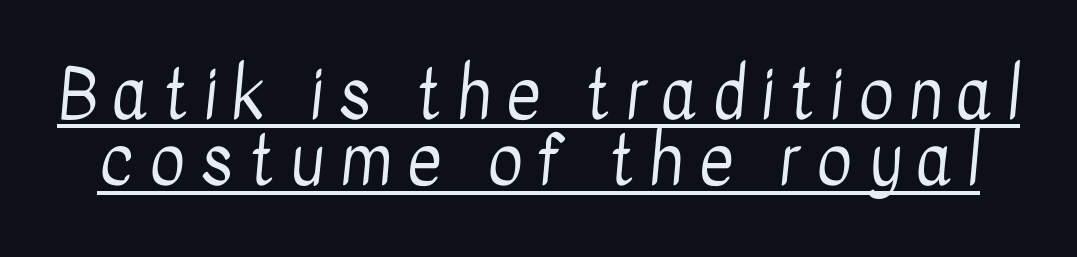
{"serif": "no", "bold": "no", "weight": "regular", "width": "condensed", "stroke_contrast": "low", "x_height": "medium", "monospaced": "no", "underline": "yes", "line_spacing": "tight", "line_spacing_ratio": 0.99, "letter_spacing": "wide", "letter_spacing_em": 0.23, "glyph_px": 67}
